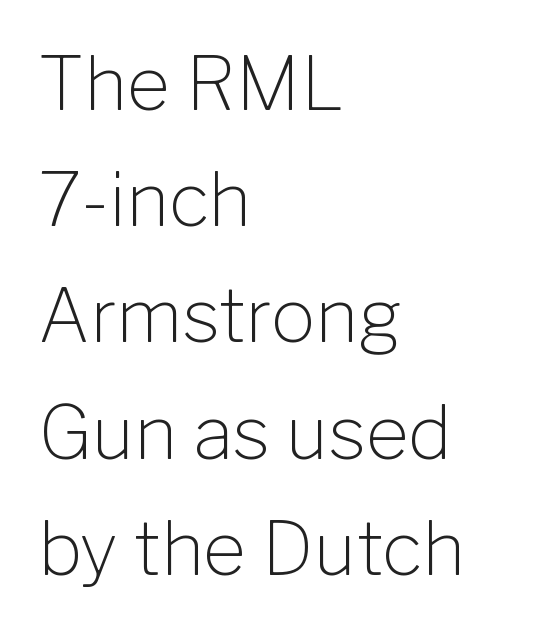
Quick note: interline space is typical. Students, note that the glyphs here touch the page at normal intervals. The lettering stays uniformly vertical, giving the passage a roman look. The rag falls on the right side of this text block. Any mark beneath the type? The region is blank. The rendering uses natural spacing where letterforms have individual widths.
